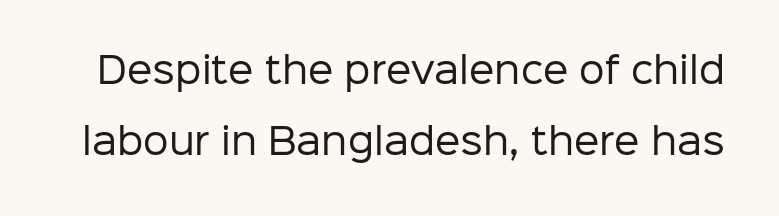
The image shows 36 px regular-weight sans-serif type, upright; set loose line spacing (1.96x), normal letter spacing, not underlined; low stroke contrast and a medium x-height.
